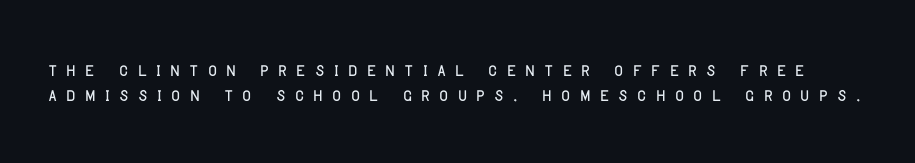
{"italic": "no", "underline": "no", "line_spacing": "tight", "line_spacing_ratio": 1.05, "letter_spacing": "wide", "letter_spacing_em": 0.39, "glyph_px": 24}
